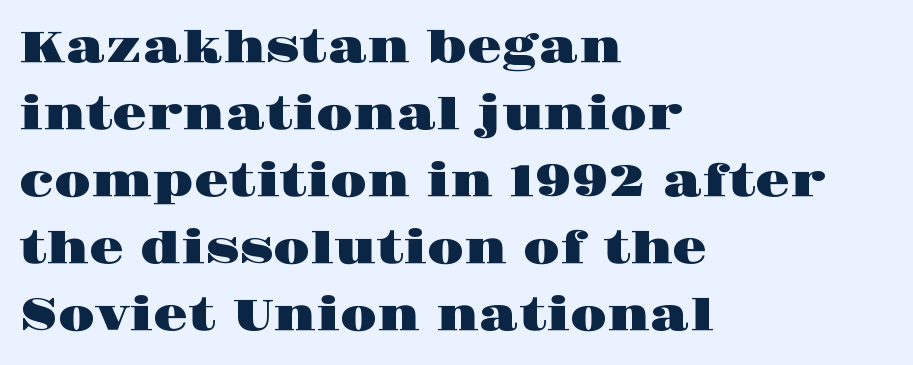
Q: Is the text italic (slanted)? A: No, it is upright.
Q: Is the typeface a serif or a sans-serif typeface? A: Serif.
Q: Is the text underlined? A: No.
Q: How is the paragraph aligned? A: Left-aligned.
Q: Is the spacing between letters normal or unusually wide? A: Normal.
Q: Is the spacing between lines tight, normal or loose? A: Normal.
Q: Width (condensed, normal, or wide)? A: Wide.
Q: Stroke contrast? A: High.
Q: x-height? A: Large.
Q: Monospaced? A: No.
